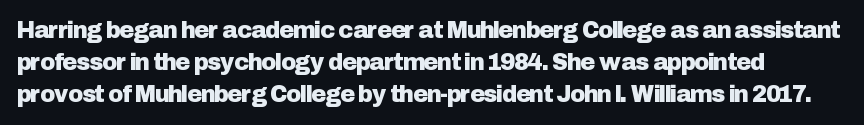
{"italic": "no", "underline": "no", "align": "left", "line_spacing": "normal", "line_spacing_ratio": 1.4, "letter_spacing": "normal", "letter_spacing_em": 0.0, "glyph_px": 23}
